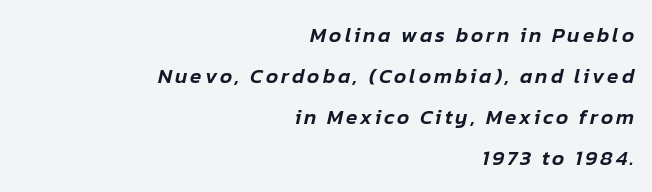
{"italic": "yes", "lean": "right", "slant_degrees": 12, "underline": "no", "align": "right", "line_spacing": "loose", "line_spacing_ratio": 1.95, "glyph_px": 21}
